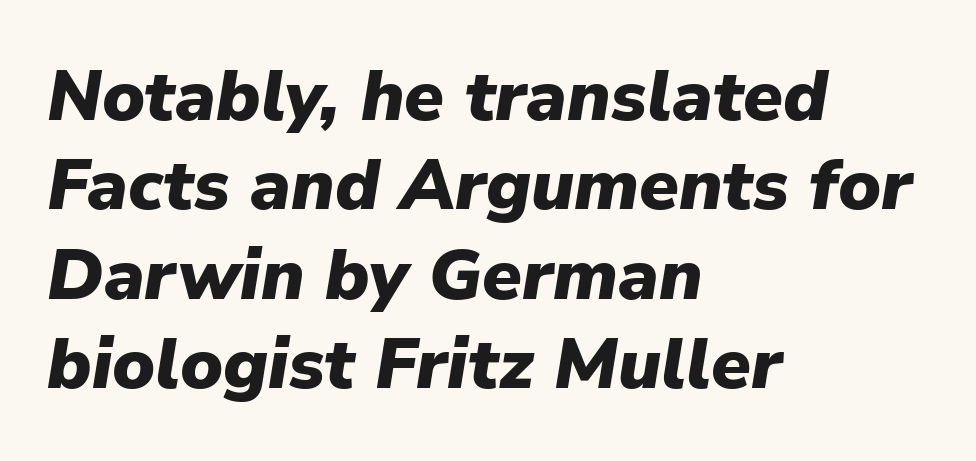
The axis of the letterforms is tilted away from vertical. The string is rendered with underlining switched off. These lines are set flush left with a ragged right edge. Weight: bold.
